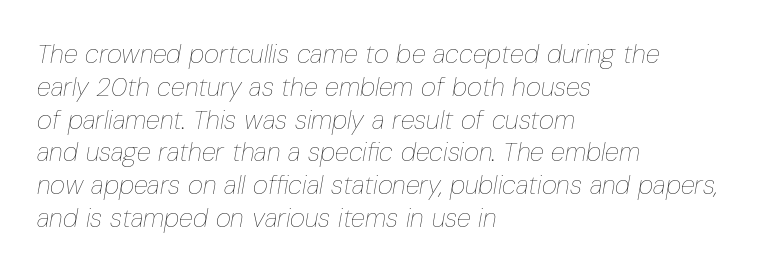
Q: Is the text bold? A: No.
Q: Is the text italic (slanted)? A: Yes, it leans right by about 10 degrees.
Q: Is the text underlined? A: No.
Q: How is the paragraph aligned? A: Left-aligned.
Q: Is the spacing between letters normal or unusually wide? A: Normal.
Q: Is the spacing between lines tight, normal or loose? A: Normal.
